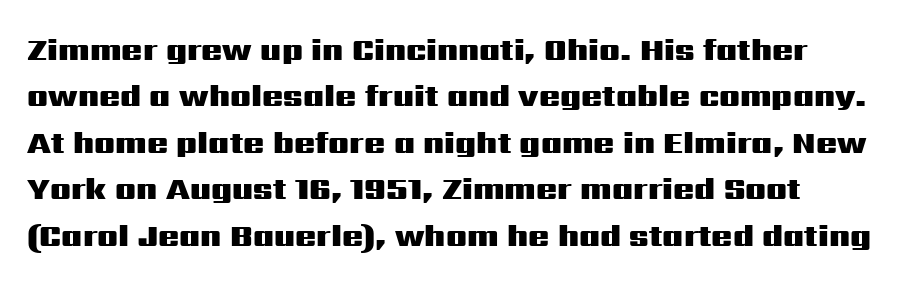
{"serif": "no", "italic": "no", "bold": "yes", "weight": "heavy", "width": "wide", "stroke_contrast": "medium", "x_height": "medium", "monospaced": "no", "underline": "no", "align": "left", "line_spacing": "normal", "line_spacing_ratio": 1.5, "letter_spacing": "normal", "letter_spacing_em": 0.0, "glyph_px": 31}
